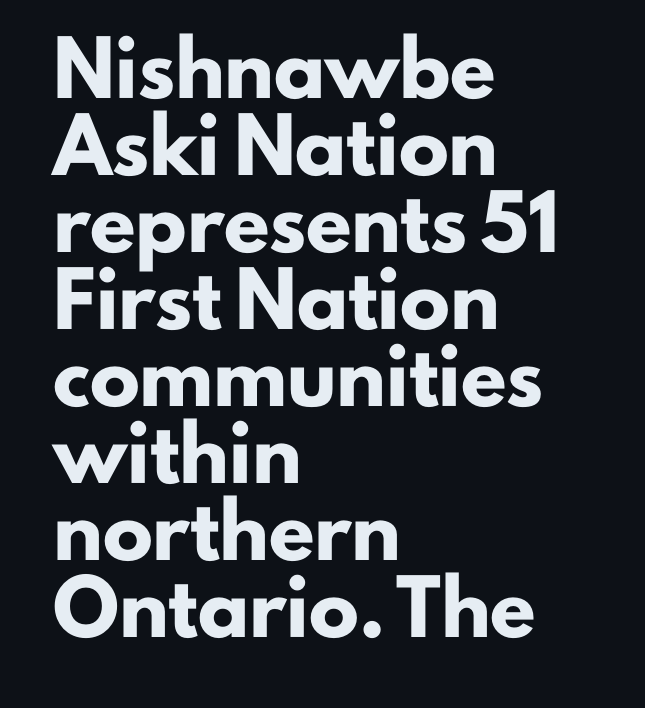
A full-strength bold gives these letters their thick strokes. The glyphs are unaccompanied by any horizontal stroke below them. This is the regular roman posture of the typeface. A student would call this left alignment; a typographer would say flush left, rag right.
